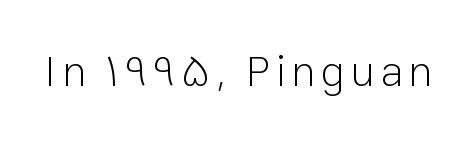
The image shows 44 px light sans-serif type, upright; set not underlined; low stroke contrast and a medium x-height.
